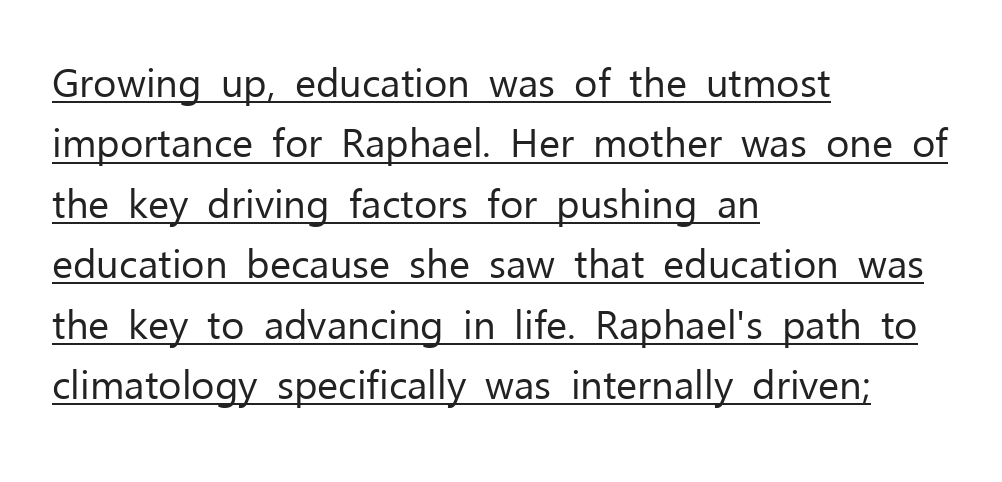
The type is set solid horizontally, with unmodified tracking. You can see a thin bar hugging the bottom of the glyphs. Stems here are at most as thick as an everyday book face. Serif or sans? Sans — the stroke terminals are bare. Character widths vary here, with narrow letters taking less room than wide ones. The type sits square on the baseline with zero lean.
